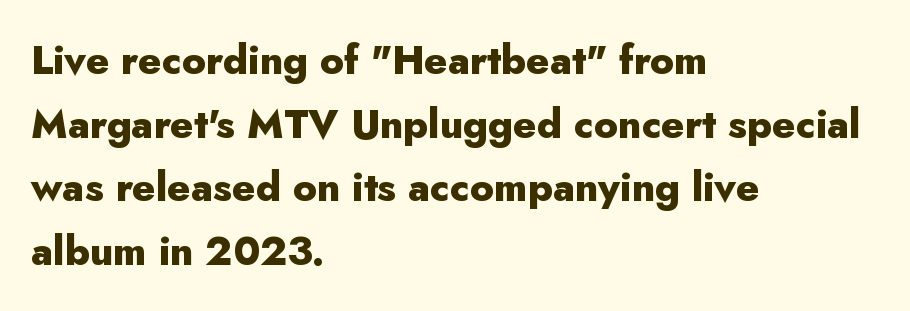
Q: Is the text bold? A: Yes.
Q: Is the text italic (slanted)? A: No, it is upright.
Q: Is the typeface a serif or a sans-serif typeface? A: Sans-serif.
Q: Is the text underlined? A: No.
Q: How is the paragraph aligned? A: Left-aligned.
Q: Is the spacing between letters normal or unusually wide? A: Normal.
Q: Is the spacing between lines tight, normal or loose? A: Normal.
Q: Width (condensed, normal, or wide)? A: Normal.
Q: Stroke contrast? A: Low.
Q: x-height? A: Small.
Q: Monospaced? A: No.
